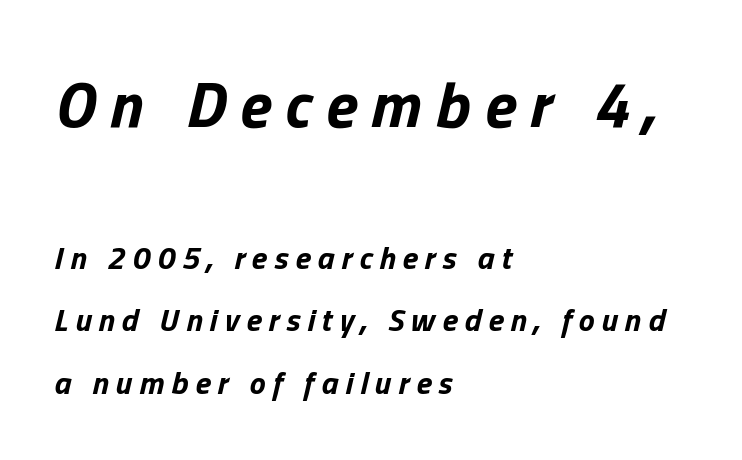
How heavy is the stroke? Heavy — this is a bold. The letters advance in unequal steps, a hallmark of proportional type. Descender tails drop into unmarked territory. Between one letter and the next there's a generous, obvious gap.
